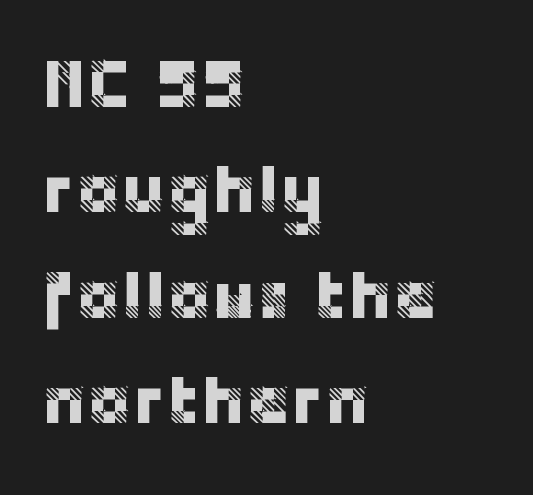
The image shows 68 px sans-serif type, upright; set left-aligned, normal line spacing (1.55x), normal letter spacing, not underlined; low stroke contrast and a large x-height.
